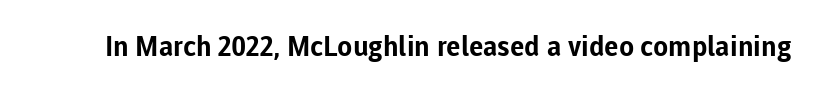
{"serif": "no", "italic": "no", "bold": "yes", "weight": "bold", "width": "normal", "stroke_contrast": "low", "x_height": "medium", "monospaced": "no", "underline": "no", "letter_spacing": "normal", "letter_spacing_em": 0.0, "glyph_px": 28}
